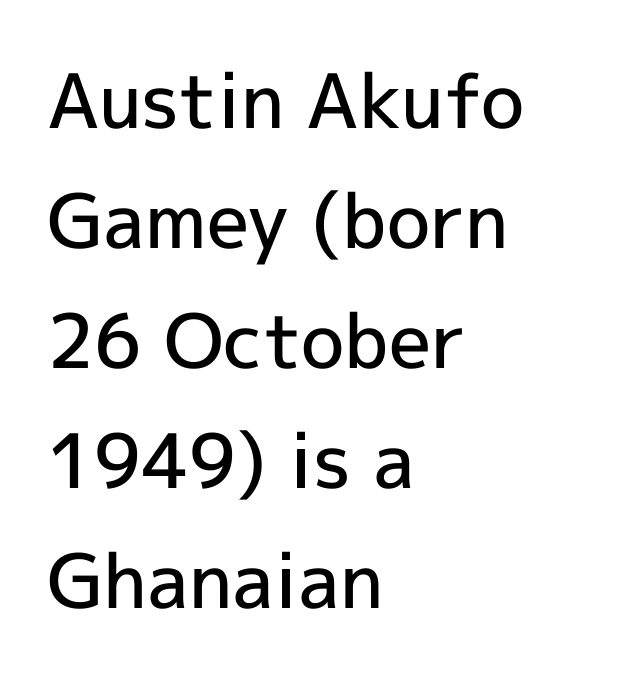
{"serif": "no", "italic": "no", "bold": "semi", "weight": "semibold", "width": "normal", "x_height": "medium", "monospaced": "no", "underline": "no", "align": "left", "line_spacing": "normal", "line_spacing_ratio": 1.6, "letter_spacing": "normal", "letter_spacing_em": 0.0, "glyph_px": 75}
